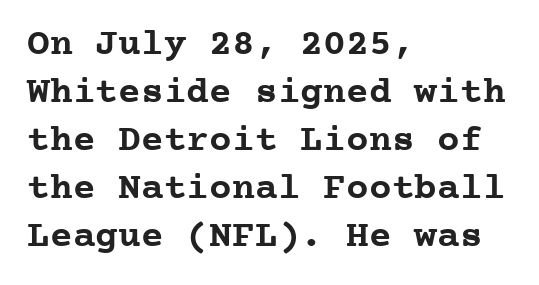
{"serif": "yes", "italic": "no", "bold": "yes", "weight": "semibold", "width": "normal", "stroke_contrast": "low", "x_height": "medium", "monospaced": "yes", "underline": "no", "align": "left", "line_spacing": "normal", "line_spacing_ratio": 1.26, "letter_spacing": "normal", "letter_spacing_em": 0.0, "glyph_px": 38}
